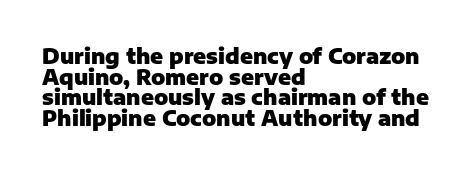
Tracking here is standard; glyphs follow each other at the usual distance. Line starts are locked; line ends wander. Weight: bold. Tightly led — the rows are bunched.
